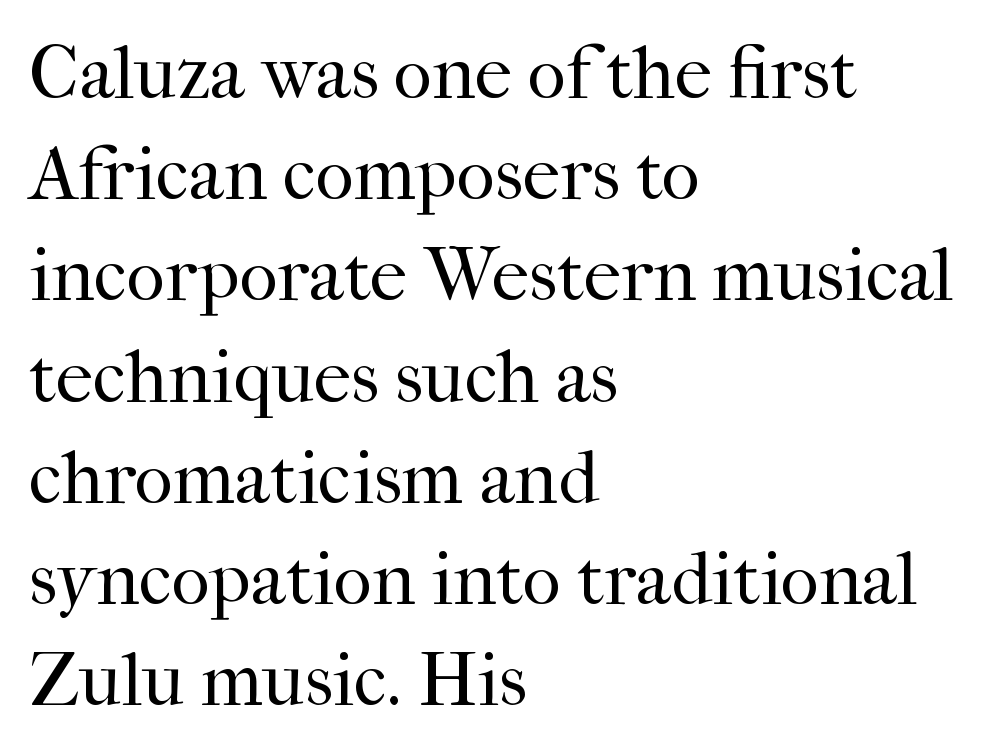
The image shows 75 px regular-weight serif type, upright; set left-aligned, normal line spacing (1.35x), normal letter spacing, not underlined; high stroke contrast and a medium x-height.
